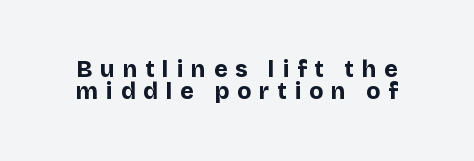
Only glyphs here, with clear space below each row. Characters follow at a spacing far wider than the type designer built in. Each new line begins almost immediately beneath the previous one. The lettering holds an erect, upright posture throughout. Compared with an ordinary text face, these strokes are far heavier — a full bold.
